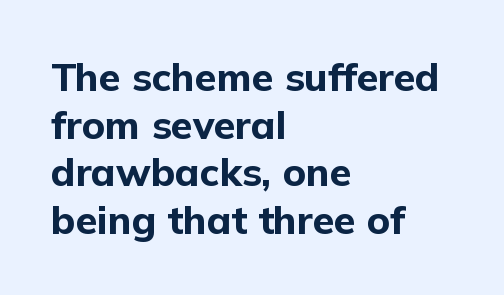
Nope, no serifs anywhere on these letters. The string is rendered with underlining switched off. Proportional: the letters do not fall into vertical columns. The letters are bold, with thick, heavy strokes. Is the letter spacing exaggerated? No — it looks like the ordinary default.
